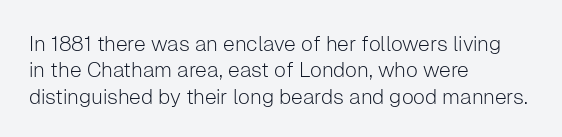
The image shows 21 px text type, upright; set left-aligned, normal line spacing (1.26x), normal letter spacing, not underlined.
